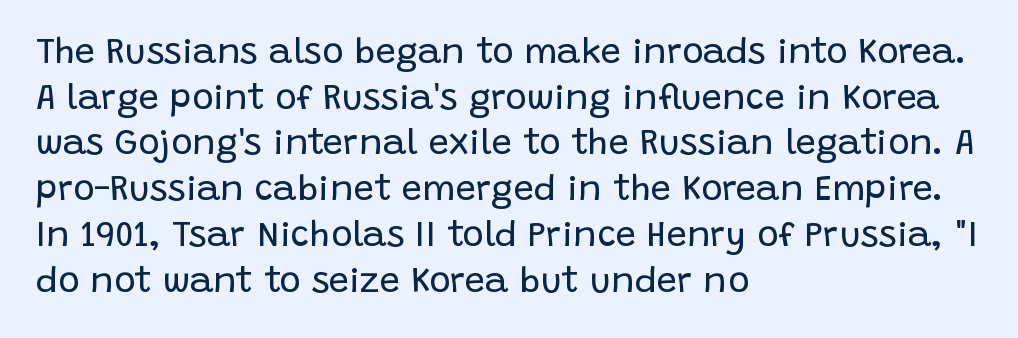
Q: Is the text bold? A: No.
Q: Is the text italic (slanted)? A: No, it is upright.
Q: Is the typeface a serif or a sans-serif typeface? A: Sans-serif.
Q: Is the text underlined? A: No.
Q: How is the paragraph aligned? A: Left-aligned.
Q: Is the spacing between letters normal or unusually wide? A: Normal.
Q: Is the spacing between lines tight, normal or loose? A: Normal.
Q: Width (condensed, normal, or wide)? A: Normal.
Q: Stroke contrast? A: Low.
Q: x-height? A: Large.
Q: Monospaced? A: No.
